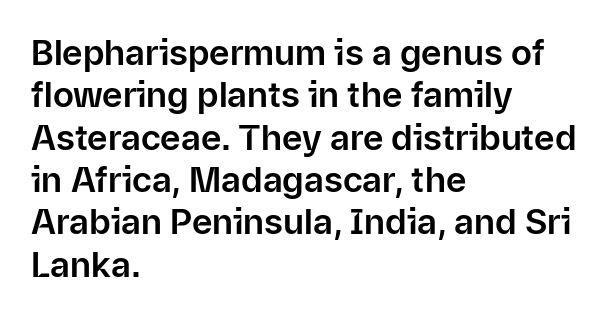
The strip under each line holds only bare page. Characters follow at the spacing the type designer built in. This rendering employs a face without finishing strokes, i.e., a sans-serif. Each line starts at the same left margin while the right side varies. Posture: vertical.
